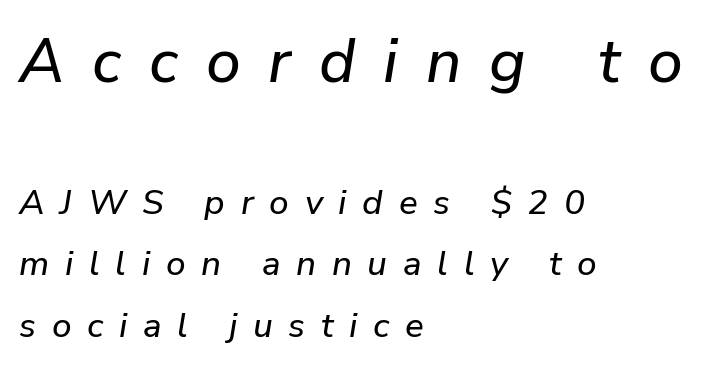
The image shows 62 px text type, italic (leaning right); set left-aligned, line spacing 1.76x, unusually wide letter spacing (+0.45 em), not underlined; the first (top) block is 1.77x larger; low stroke contrast and a medium x-height.
